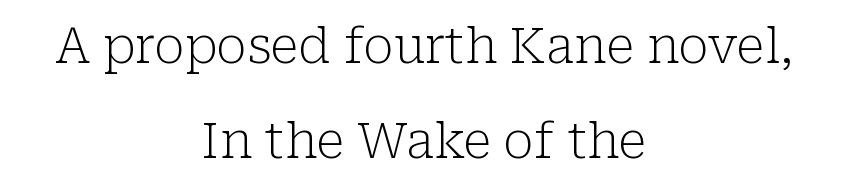
You could call the tracking neutral — neither tight nor loose. These lines are composed in type with serifs. Is the type heavy? It reads as light-to-regular instead. A clean baseline with only descenders dipping below it. The letters stand straight up with perfectly vertical stems.
